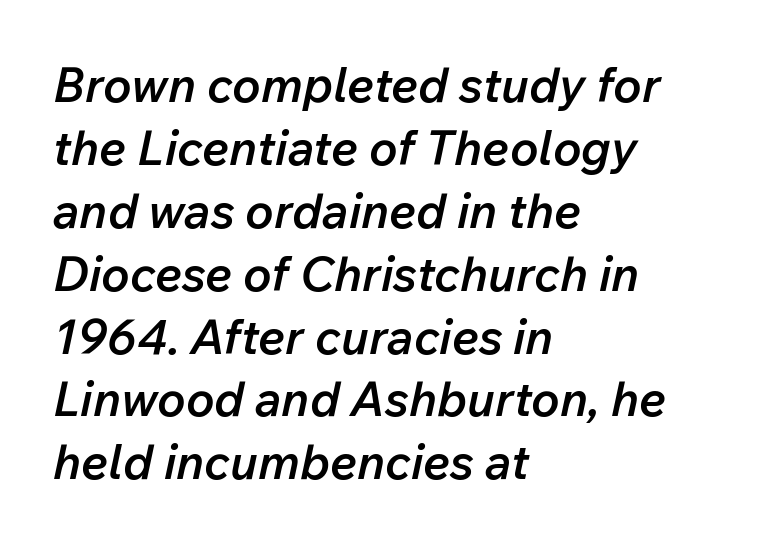
Q: Is the text bold? A: Semi-bold.
Q: Is the text italic (slanted)? A: Yes, it leans right by about 12 degrees.
Q: Is the text underlined? A: No.
Q: How is the paragraph aligned? A: Left-aligned.
Q: Is the spacing between letters normal or unusually wide? A: Normal.
Q: Is the spacing between lines tight, normal or loose? A: Normal.
Q: Width (condensed, normal, or wide)? A: Normal.
Q: Stroke contrast? A: Low.
Q: x-height? A: Medium.
Q: Monospaced? A: No.
